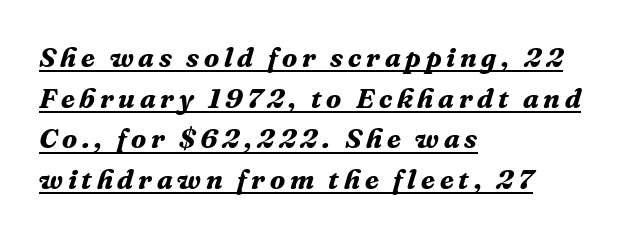
{"serif": "yes", "italic": "yes", "lean": "right", "slant_degrees": 16, "bold": "yes", "weight": "bold", "width": "normal", "stroke_contrast": "medium", "x_height": "medium", "monospaced": "no", "underline": "yes", "align": "left", "line_spacing": "normal", "line_spacing_ratio": 1.45, "glyph_px": 28}
